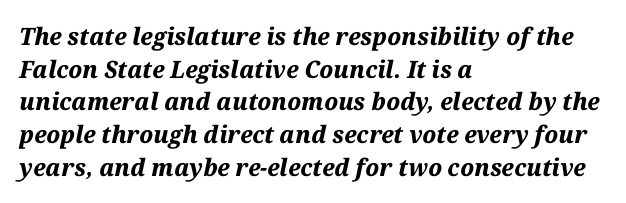
The rag falls on the right side of this text block. This rendering leaves character spacing at its baseline value. Style check: oblique. Heft: maximum for text — a bold. The glyphs are unaccompanied by any horizontal stroke below them.
